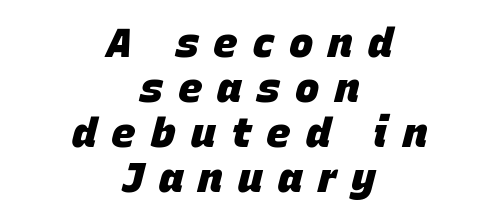
{"italic": "yes", "lean": "right", "slant_degrees": 15, "bold": "yes", "weight": "heavy", "width": "normal", "stroke_contrast": "low", "x_height": "large", "monospaced": "no", "underline": "no", "align": "center", "line_spacing": "tight", "line_spacing_ratio": 1.1, "letter_spacing": "wide", "letter_spacing_em": 0.37, "glyph_px": 41}
